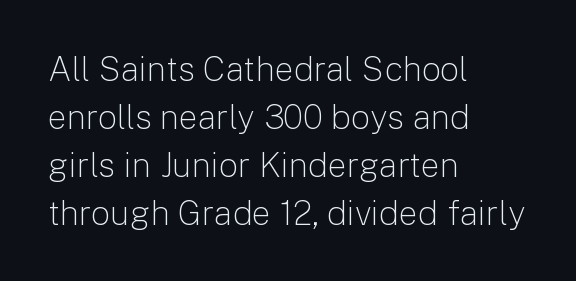
The image shows 34 px light sans-serif type, upright; set left-aligned, normal line spacing (1.41x), normal letter spacing, not underlined; low stroke contrast and a medium x-height.
